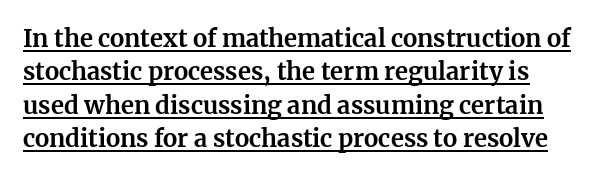
In terms of letterspacing, this is plain default setting. The lettering stays uniformly vertical, giving the passage a roman look. The passage shown stacks its lines at a standard gap. What decoration does the sample have? An underline. The sample has been set heavy, in full bold.
